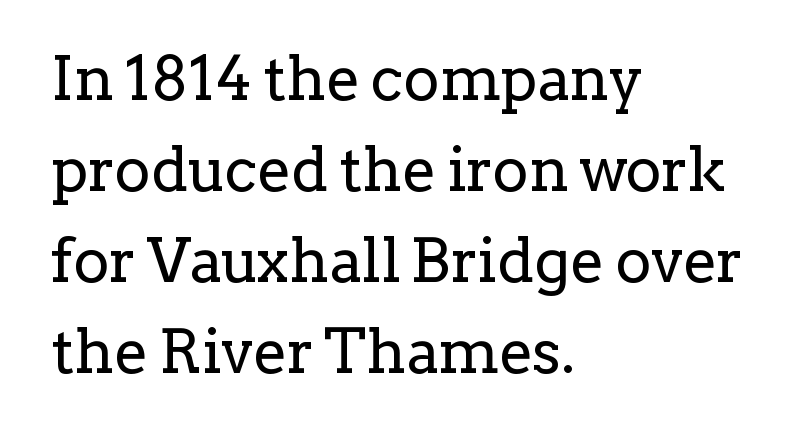
Is there any slant? The stems are plumb. Layout note: lines flush left. Students, note that the glyphs here touch the page at normal intervals. Plain, unruled lines of type. The block of text has a typical density, with ordinary space between rows. No chunkiness to these letters — they're not bold.
